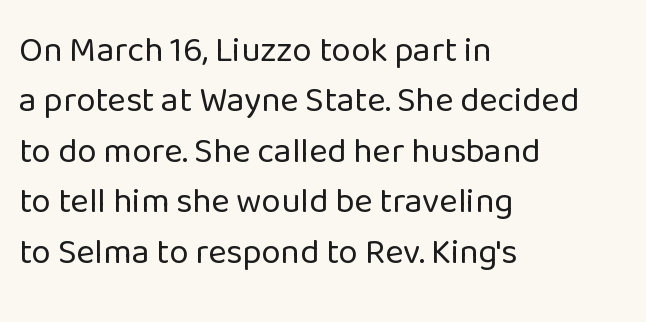
{"serif": "no", "italic": "no", "bold": "no", "weight": "regular", "width": "normal", "stroke_contrast": "low", "x_height": "medium", "monospaced": "no", "underline": "no", "align": "left", "line_spacing": "normal", "line_spacing_ratio": 1.44, "letter_spacing": "normal", "letter_spacing_em": 0.0, "glyph_px": 35}
